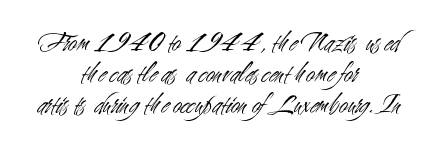
Teacher's note: observe the equal gaps on both sides — that is centered alignment. Horizontal bands of white between lines are thin slivers. Descenders are the only things crossing below the line.
